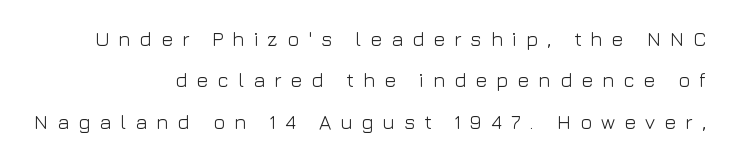
Q: Is the text bold? A: No.
Q: Is the text italic (slanted)? A: No, it is upright.
Q: Is the text underlined? A: No.
Q: How is the paragraph aligned? A: Right-aligned.
Q: Is the spacing between letters normal or unusually wide? A: Unusually wide.
Q: Is the spacing between lines tight, normal or loose? A: Loose.
